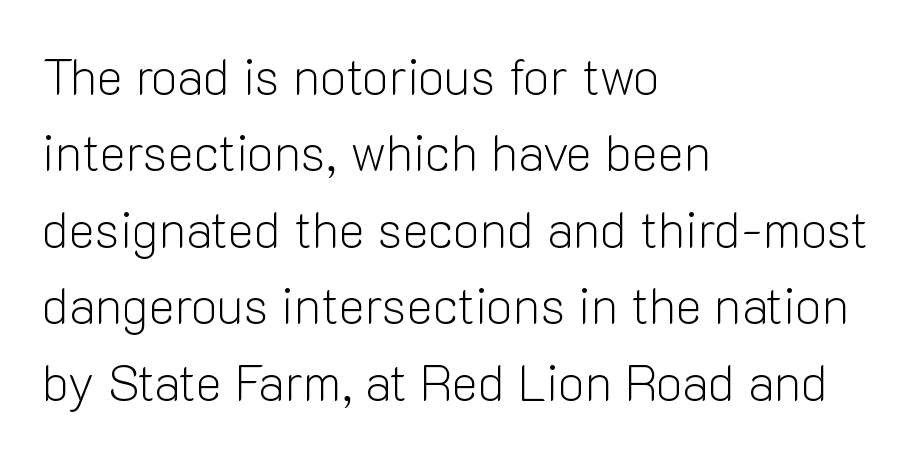
Regarding leading, the lines here are spaced in the standard way. Clear beneath every line of the passage. Unlike a traditional serif, this face leaves its strokes unadorned. These lines are set flush left with a ragged right edge. The rendering uses natural spacing where letterforms have individual widths.
